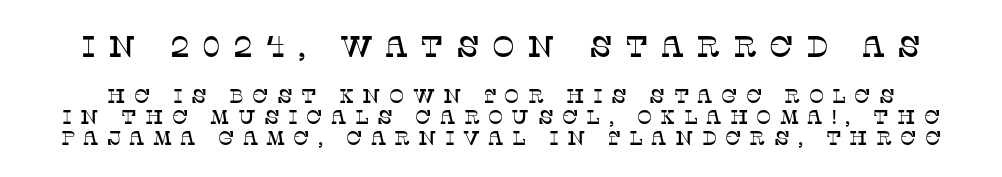
The line texture is sparse and dotted thanks to wide tracking. Summary of vertical rhythm: compact, with narrow interline spacing. Does the type have serifs? Yes, each stem ends in a small foot. The specimen omits any rule beneath the text block's lines. These lines are rendered in a variable-pitch font.
